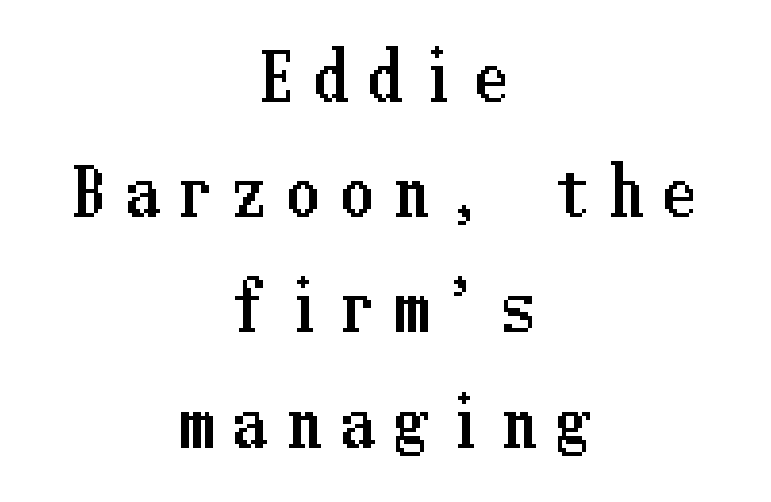
The lines in this sample share a center point and differ in where they start and stop. Characters follow at a spacing far wider than the type designer built in. In terms of posture, this sample is upright. A clean baseline with only descenders dipping below it.
